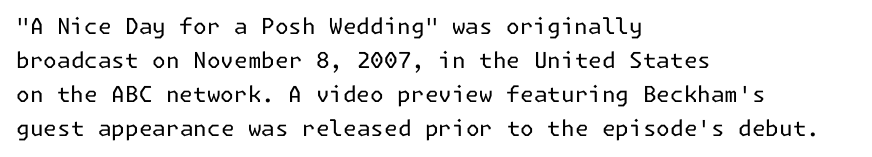
Q: Is the text bold? A: No.
Q: Is the text italic (slanted)? A: No, it is upright.
Q: Is the text underlined? A: No.
Q: How is the paragraph aligned? A: Left-aligned.
Q: Is the spacing between letters normal or unusually wide? A: Normal.
Q: Is the spacing between lines tight, normal or loose? A: Normal.
